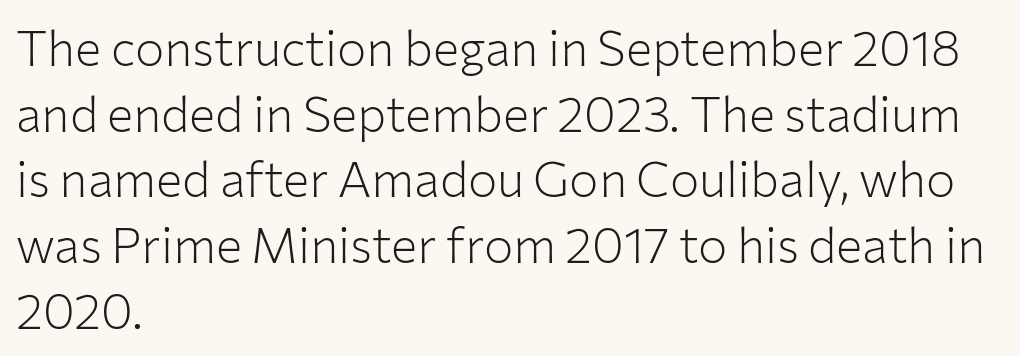
The image shows 49 px light sans-serif type, upright; set left-aligned, normal line spacing (1.34x), normal letter spacing, not underlined; low stroke contrast and a medium x-height.
